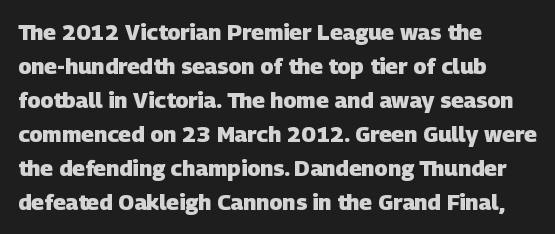
{"bold": "yes", "underline": "no", "align": "left", "line_spacing": "normal", "line_spacing_ratio": 1.55, "letter_spacing": "normal", "letter_spacing_em": 0.0, "glyph_px": 22}
